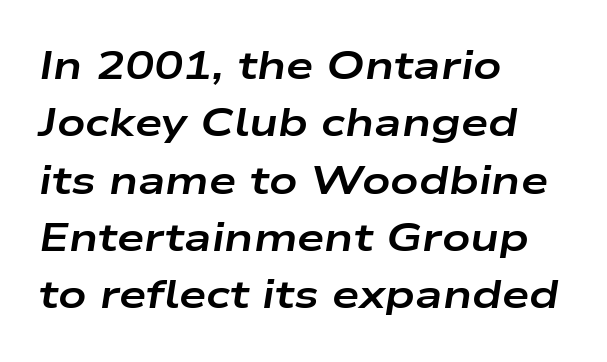
Q: Is the text bold? A: Yes.
Q: Is the text italic (slanted)? A: Yes, it leans right by about 9 degrees.
Q: Is the text underlined? A: No.
Q: How is the paragraph aligned? A: Left-aligned.
Q: Is the spacing between letters normal or unusually wide? A: Normal.
Q: Is the spacing between lines tight, normal or loose? A: Normal.
Q: Width (condensed, normal, or wide)? A: Wide.
Q: Stroke contrast? A: Low.
Q: x-height? A: Medium.
Q: Monospaced? A: No.
